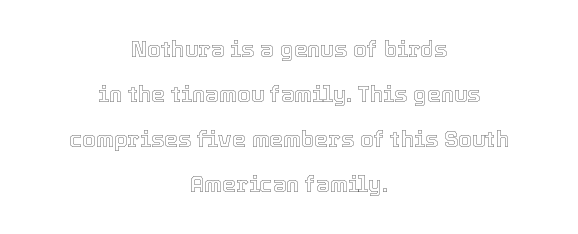
Clear beneath every line of the passage. Students, observe: this is what heavily led, spacious text looks like. This rendering leaves character spacing at its baseline value. Teacher's note: observe the equal gaps on both sides — that is centered alignment. The type sits square on the baseline with zero lean.
